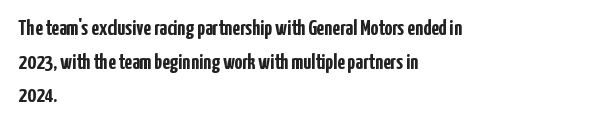
This sample is left-justified, so line endings fall wherever the words run out. Ascenders rise straight up at ninety degrees. Notice how descenders clear the ascenders below comfortably — that's standard leading. Is the type bold? Yes — the strokes are clearly thick and heavy.
